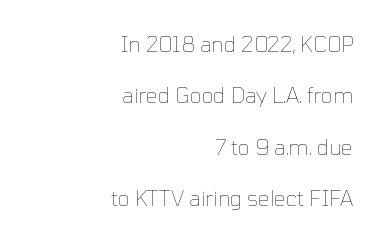
Honestly, the letter spacing is just normal — you wouldn't notice it. Typeset ragged left — the right edge is the straight one. Designer's note — italics off, roman on. Nobody drew a line under any word here. Compared with typical paragraphs, the rows here are farther apart.
